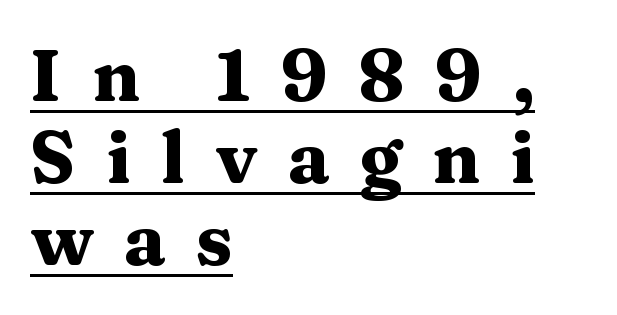
Think of a printed novel: that variable character pitch is what you see here. Line starts are locked; line ends wander. The space between consecutive lines is stingy. This sample uses an upright cut, with every glyph sitting square on the baseline. The letterforms stand isolated, each surrounded by extra space. This sample carries an underscore along the baseline area.
